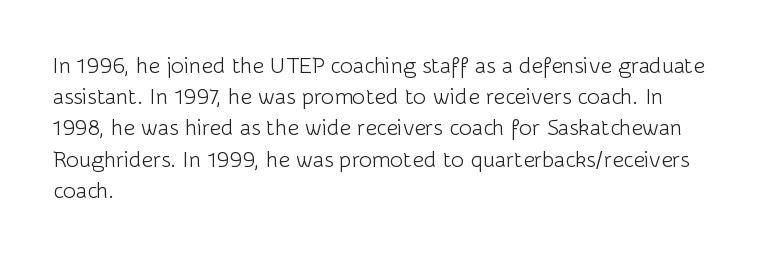
Q: Is the text bold? A: No.
Q: Is the text italic (slanted)? A: No, it is upright.
Q: Is the text underlined? A: No.
Q: How is the paragraph aligned? A: Left-aligned.
Q: Is the spacing between letters normal or unusually wide? A: Normal.
Q: Is the spacing between lines tight, normal or loose? A: Normal.
